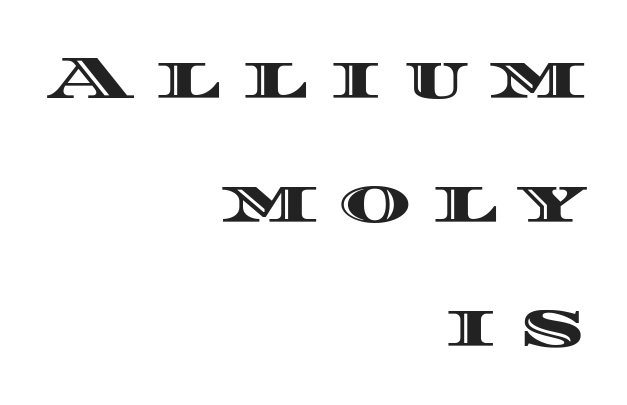
{"italic": "no", "width": "wide", "x_height": "large", "monospaced": "no", "underline": "no", "align": "right", "line_spacing": "loose", "line_spacing_ratio": 2.03, "letter_spacing": "wide", "letter_spacing_em": 0.35, "glyph_px": 61}
